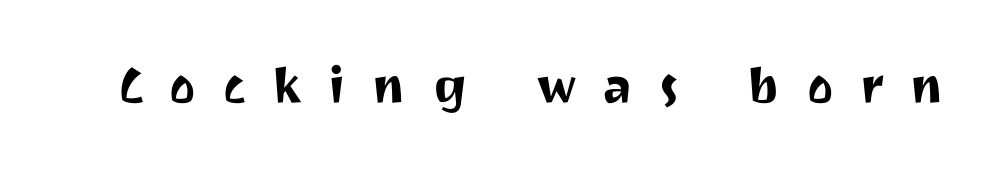
The image shows 62 px sans-serif type, upright; set unusually wide letter spacing (+0.43 em), not underlined; medium stroke contrast and a medium x-height.
